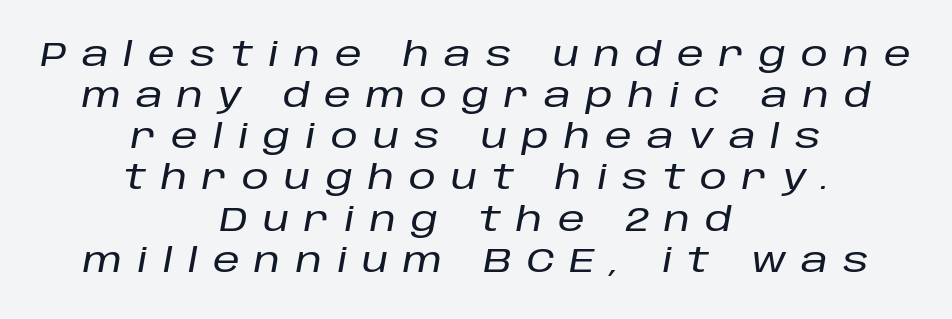
Q: Is the text italic (slanted)? A: Yes, it leans right by about 10 degrees.
Q: Is the text underlined? A: No.
Q: How is the paragraph aligned? A: Centered.
Q: Is the spacing between letters normal or unusually wide? A: Unusually wide.
Q: Width (condensed, normal, or wide)? A: Normal.
Q: Stroke contrast? A: Low.
Q: x-height? A: Large.
Q: Monospaced? A: No.
